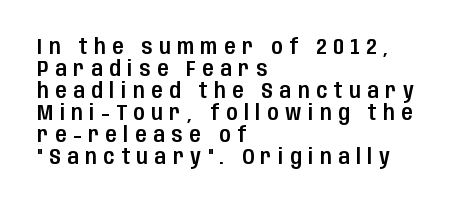
You could only call the tracking loose — the letters float apart. The lettering stays uniformly vertical, giving the passage a roman look. Where is the straight margin? On the left. Any mark beneath the type? The region is blank.
